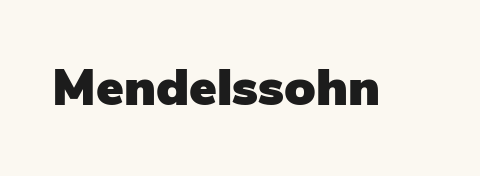
{"serif": "no", "italic": "no", "width": "normal", "stroke_contrast": "low", "x_height": "medium", "monospaced": "no", "underline": "no", "letter_spacing": "normal", "letter_spacing_em": 0.0, "glyph_px": 52}
